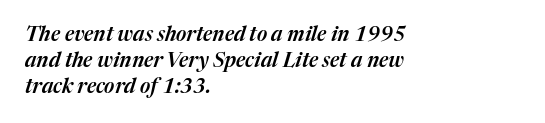
The image shows 20 px text type, italic (leaning right); set left-aligned, normal line spacing (1.3x), normal letter spacing, not underlined.
